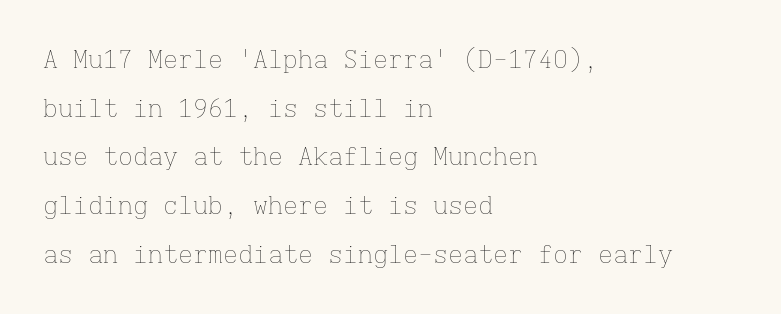
The image shows 25 px text type, upright; set left-aligned, loose line spacing (1.95x), normal letter spacing, not underlined.
